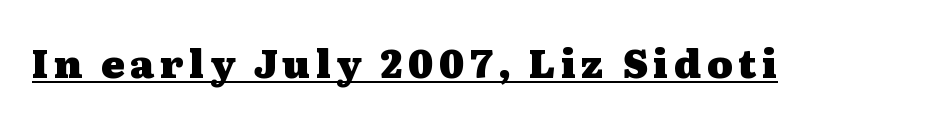
Q: Is the text bold? A: Yes.
Q: Is the text italic (slanted)? A: No, it is upright.
Q: Is the typeface a serif or a sans-serif typeface? A: Serif.
Q: Is the text underlined? A: Yes.
Q: Width (condensed, normal, or wide)? A: Wide.
Q: Stroke contrast? A: Medium.
Q: x-height? A: Medium.
Q: Monospaced? A: No.
